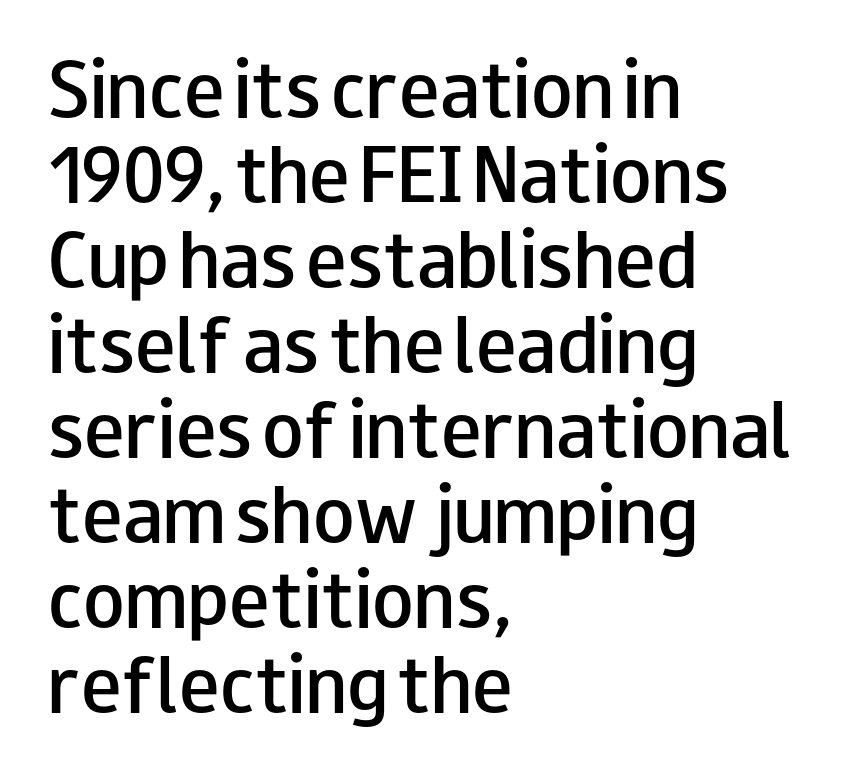
{"serif": "no", "italic": "no", "bold": "semi", "weight": "semibold", "width": "wide", "stroke_contrast": "low", "x_height": "small", "monospaced": "no", "underline": "no", "align": "left", "line_spacing": "normal", "line_spacing_ratio": 1.25, "letter_spacing": "normal", "letter_spacing_em": 0.0, "glyph_px": 68}
